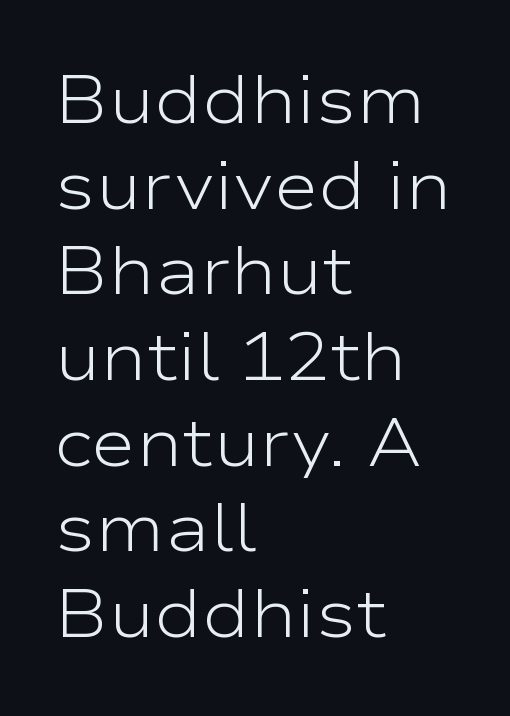
The image shows 68 px light, wide sans-serif type, upright; set left-aligned, normal line spacing (1.26x), normal letter spacing, not underlined; low stroke contrast and a medium x-height.
